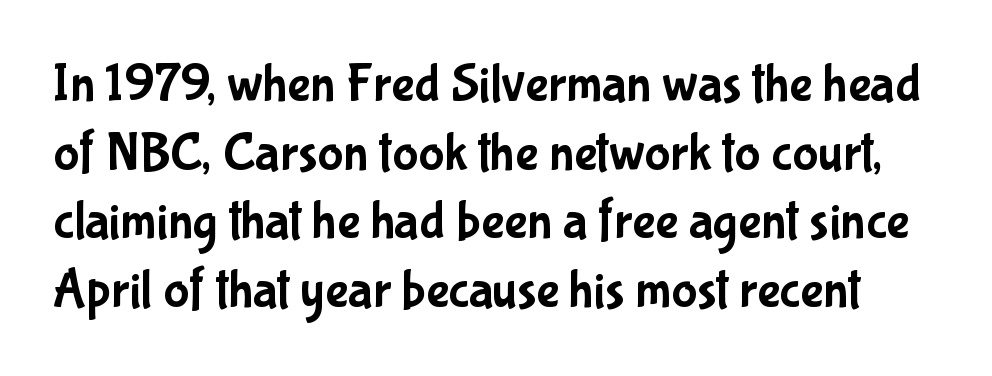
The lettering holds an erect, upright posture throughout. The letters carry no serifs — their stems end cleanly without finishing strokes. What's the leading like? Ordinary, nothing unusual. Do the characters align in a grid? No, the font is proportional.
